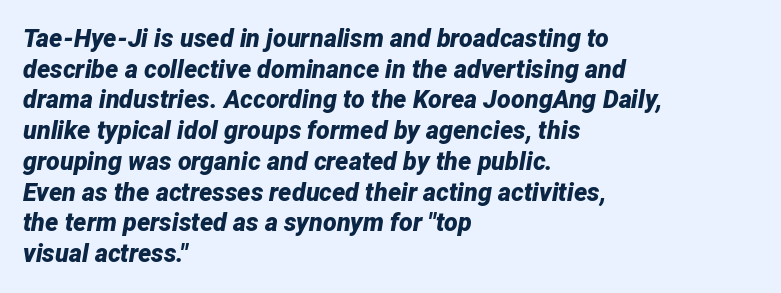
The image shows 25 px bold type, italic (leaning right); set left-aligned, line spacing 1.23x, normal letter spacing, not underlined.
